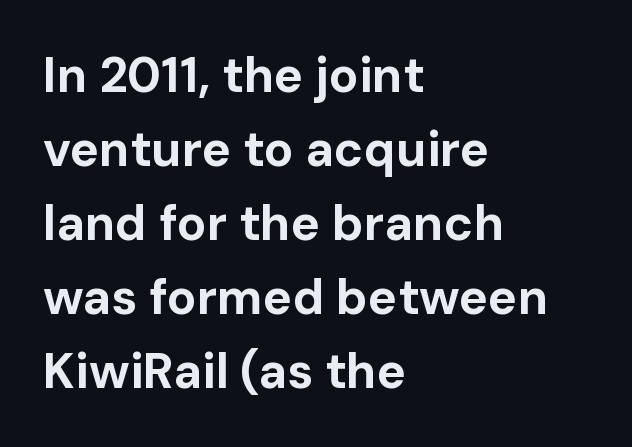
Q: Is the text bold? A: Yes.
Q: Is the text italic (slanted)? A: No, it is upright.
Q: Is the typeface a serif or a sans-serif typeface? A: Sans-serif.
Q: Is the text underlined? A: No.
Q: How is the paragraph aligned? A: Left-aligned.
Q: Is the spacing between letters normal or unusually wide? A: Normal.
Q: Is the spacing between lines tight, normal or loose? A: Normal.
Q: Width (condensed, normal, or wide)? A: Normal.
Q: Stroke contrast? A: Low.
Q: x-height? A: Medium.
Q: Monospaced? A: No.
